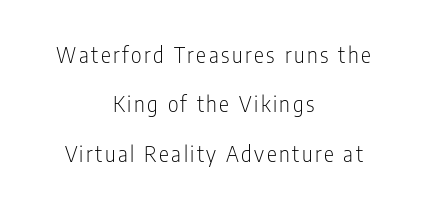
The passage shown is not underscored anywhere. Caption: multi-line text, centered on the measure. Leading: increased. The weight tops out at a normal text grade.
